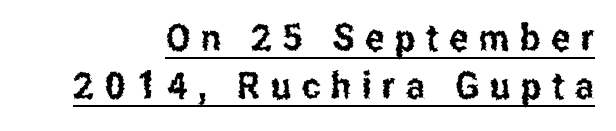
Q: Is the text italic (slanted)? A: No, it is upright.
Q: Is the typeface a serif or a sans-serif typeface? A: Sans-serif.
Q: Is the text underlined? A: Yes.
Q: How is the paragraph aligned? A: Right-aligned.
Q: Is the spacing between letters normal or unusually wide? A: Unusually wide.
Q: Is the spacing between lines tight, normal or loose? A: Normal.
Q: Width (condensed, normal, or wide)? A: Condensed.
Q: Stroke contrast? A: Low.
Q: x-height? A: Medium.
Q: Monospaced? A: No.
